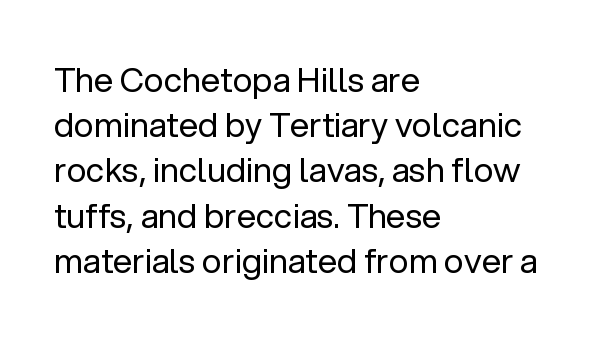
Each row of text sits above clean, open space. Note: no serifs on the glyphs. The passage shown is typed in a proportional face where columns would drift. Italic: no, the glyphs are upright roman. The face used here is rendered with its standard letterfit. Which margin do the lines hug? The left one — the right edge is uneven.
